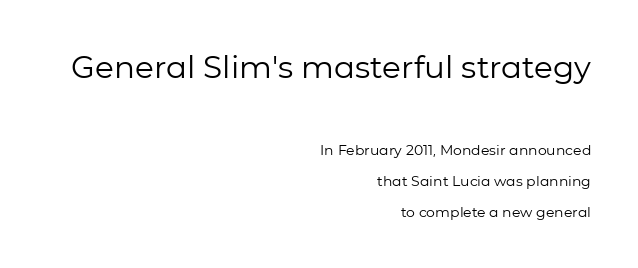
{"serif": "no", "italic": "no", "bold": "no", "weight": "regular", "width": "normal", "stroke_contrast": "low", "x_height": "medium", "monospaced": "no", "underline": "no", "align": "right", "line_spacing": "loose", "line_spacing_ratio": 2.22, "letter_spacing": "normal", "letter_spacing_em": 0.0, "larger_block": "first", "size_ratio": 2.21, "glyph_px": 31}
